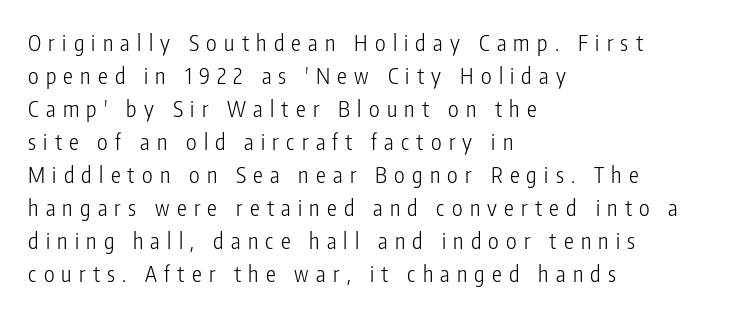
The image shows 22 px text type, upright; set left-aligned, normal line spacing (1.5x), unusually wide letter spacing (+0.33 em), not underlined.
